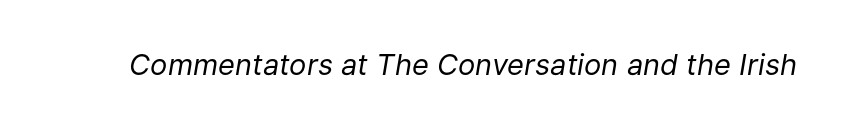
{"italic": "yes", "lean": "right", "slant_degrees": 9, "bold": "no", "weight": "regular", "width": "normal", "stroke_contrast": "low", "x_height": "medium", "monospaced": "no", "underline": "no", "letter_spacing": "normal", "letter_spacing_em": 0.0, "glyph_px": 29}
